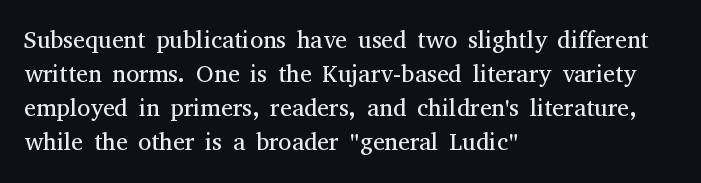
Just letters on the line, the space beneath them empty. The lines sit at an ordinary, default distance from one another. Reading down the block, your eye returns to a fixed left position each line. Think standard paragraph weight, or any step lighter than that.
